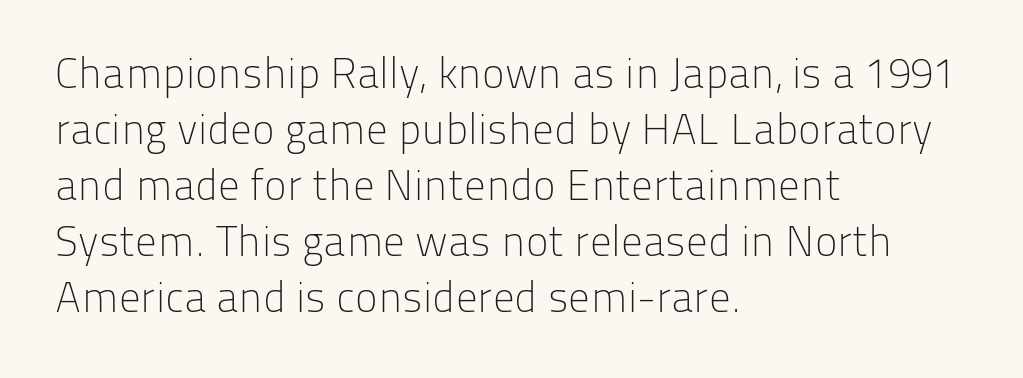
{"serif": "no", "italic": "no", "bold": "no", "weight": "light", "width": "normal", "stroke_contrast": "low", "x_height": "medium", "monospaced": "no", "underline": "no", "align": "left", "line_spacing": "normal", "line_spacing_ratio": 1.3, "letter_spacing": "normal", "letter_spacing_em": 0.0, "glyph_px": 43}
